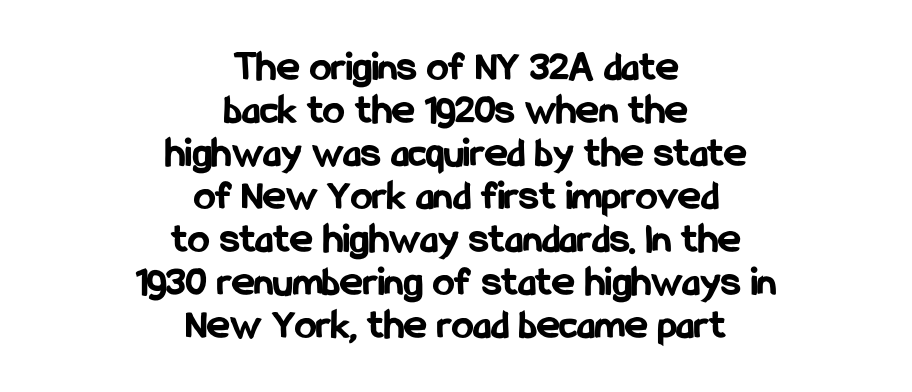
The image shows 43 px bold, condensed sans-serif type, upright; set centered, tight line spacing (1.0x), normal letter spacing, not underlined; low stroke contrast and a medium x-height.
